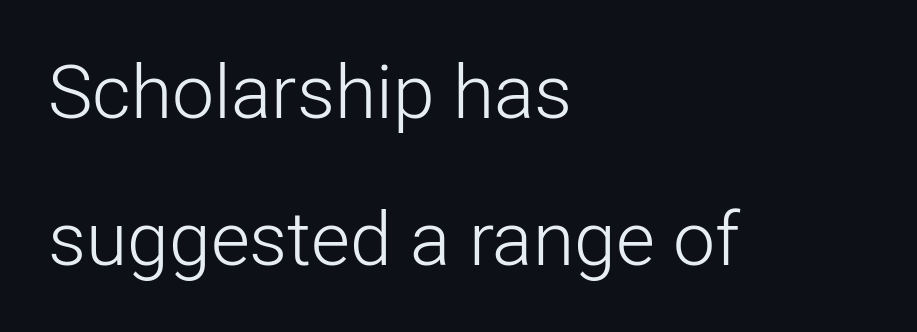
Q: Is the text bold? A: No.
Q: Is the text italic (slanted)? A: No, it is upright.
Q: Is the typeface a serif or a sans-serif typeface? A: Sans-serif.
Q: Is the text underlined? A: No.
Q: How is the paragraph aligned? A: Left-aligned.
Q: Is the spacing between letters normal or unusually wide? A: Normal.
Q: Is the spacing between lines tight, normal or loose? A: Loose.
Q: Width (condensed, normal, or wide)? A: Normal.
Q: Stroke contrast? A: Low.
Q: x-height? A: Medium.
Q: Monospaced? A: No.
